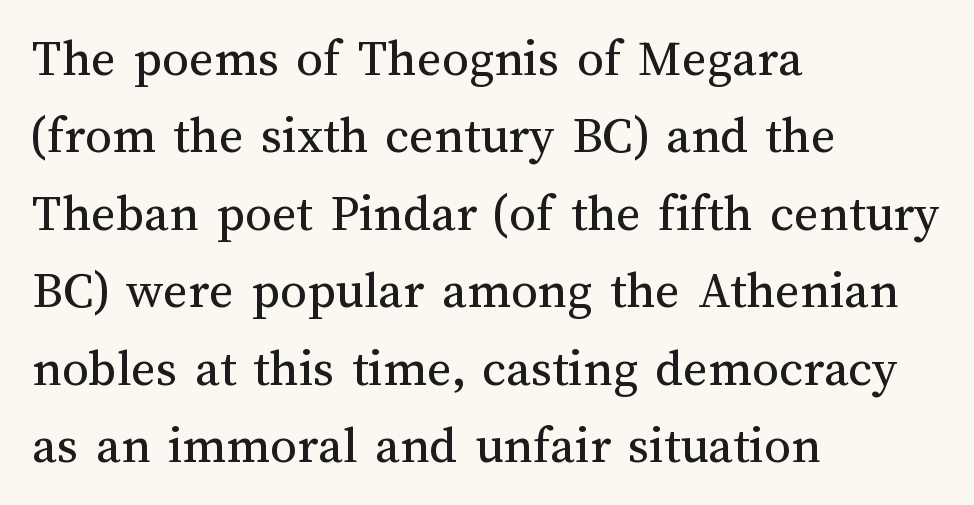
{"italic": "no", "bold": "no", "weight": "regular", "width": "normal", "stroke_contrast": "medium", "x_height": "medium", "monospaced": "no", "underline": "no", "align": "left", "line_spacing": "normal", "line_spacing_ratio": 1.46, "letter_spacing": "normal", "letter_spacing_em": 0.0, "glyph_px": 53}
